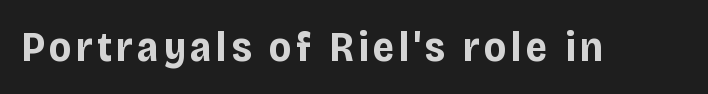
Italic? Not at all — the glyphs are vertical. Heft: maximum for text — a bold. Serifs: no, the terminals of the letterforms are clean. Beneath every word, the page is bare. Proportional: the letters do not fall into vertical columns.
